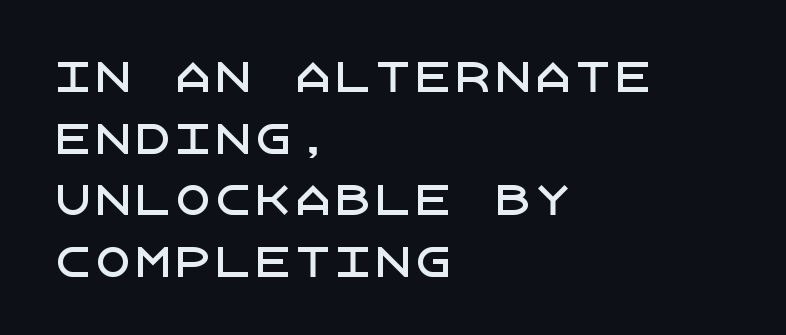
The image shows 40 px sans-serif type, upright; set left-aligned, normal line spacing (1.54x), normal letter spacing, not underlined; low stroke contrast and a large x-height.
